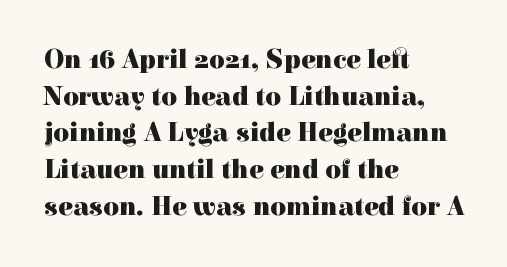
The image shows 27 px bold type, upright; set left-aligned, normal line spacing (1.36x), normal letter spacing, not underlined.
